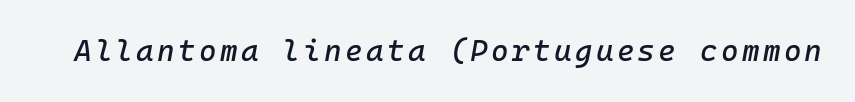
This rendering features lettering with no underline. Does the lettering tilt? It does — this is italic. Is this a fixed-width face? Yes — each glyph sits in an identical cell.
